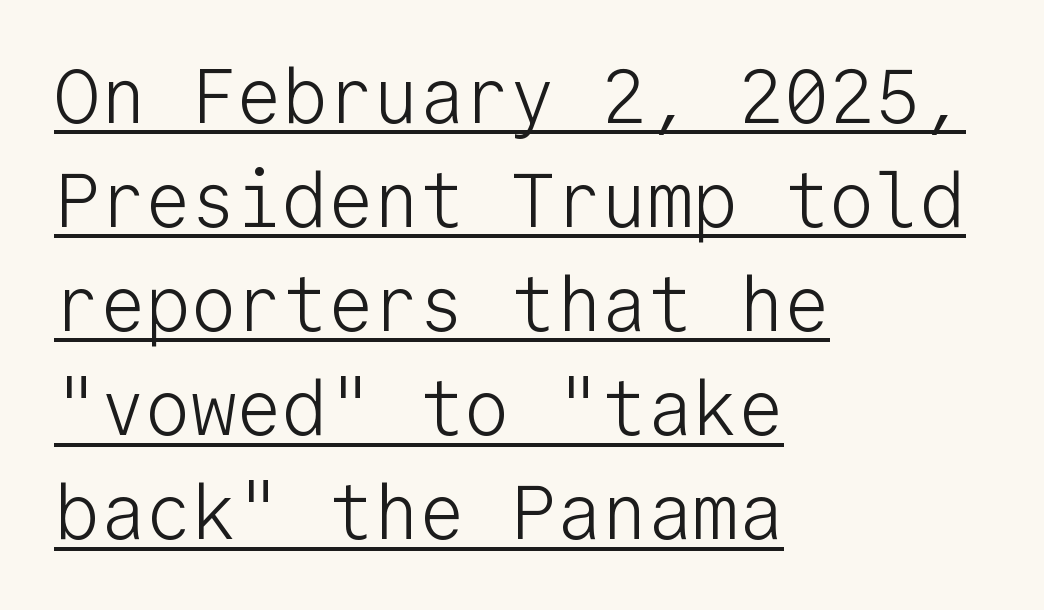
The image shows 76 px light sans-serif type, upright, monospaced; set left-aligned, normal line spacing (1.37x), normal letter spacing, underlined; low stroke contrast and a medium x-height.
